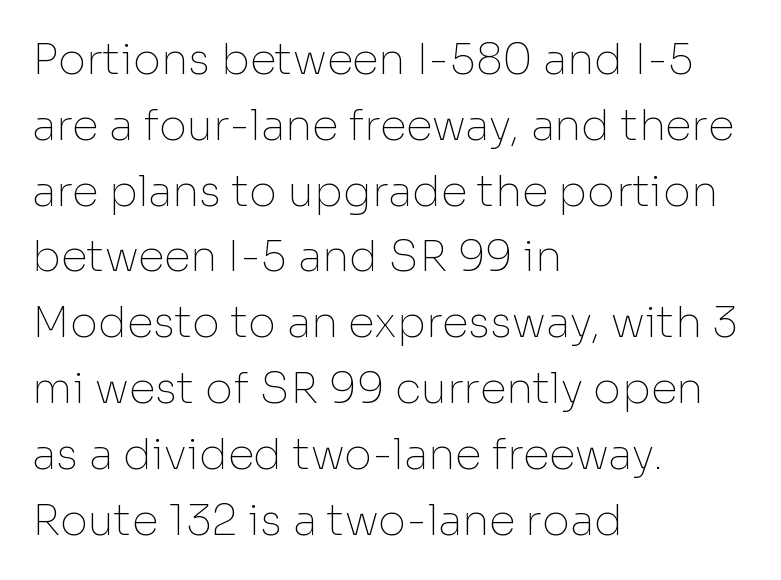
Q: Is the text bold? A: No.
Q: Is the text italic (slanted)? A: No, it is upright.
Q: Is the typeface a serif or a sans-serif typeface? A: Sans-serif.
Q: Is the text underlined? A: No.
Q: How is the paragraph aligned? A: Left-aligned.
Q: Is the spacing between letters normal or unusually wide? A: Normal.
Q: Is the spacing between lines tight, normal or loose? A: Normal.
Q: Width (condensed, normal, or wide)? A: Normal.
Q: Stroke contrast? A: Low.
Q: x-height? A: Medium.
Q: Monospaced? A: No.
